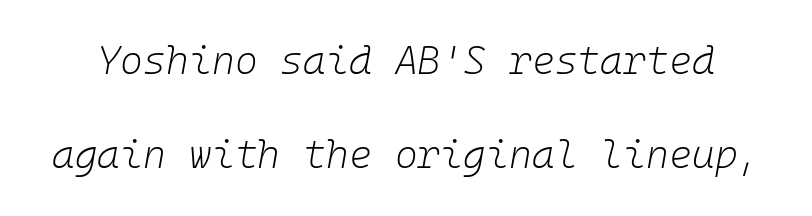
Stroke thickness stays within the range of a standard reading face or lighter. The letters march in equal steps, a hallmark of fixed-pitch type. Nobody touched the tracking dial on this one. Quick note: underline off. If you measured baseline to baseline, you'd find a long distance.
